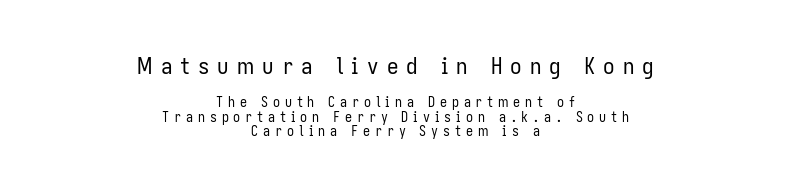
The image shows 23 px text type, upright; set centered, tight line spacing (1.04x), unusually wide letter spacing (+0.35 em), not underlined; the first (top) block is 1.64x larger.
